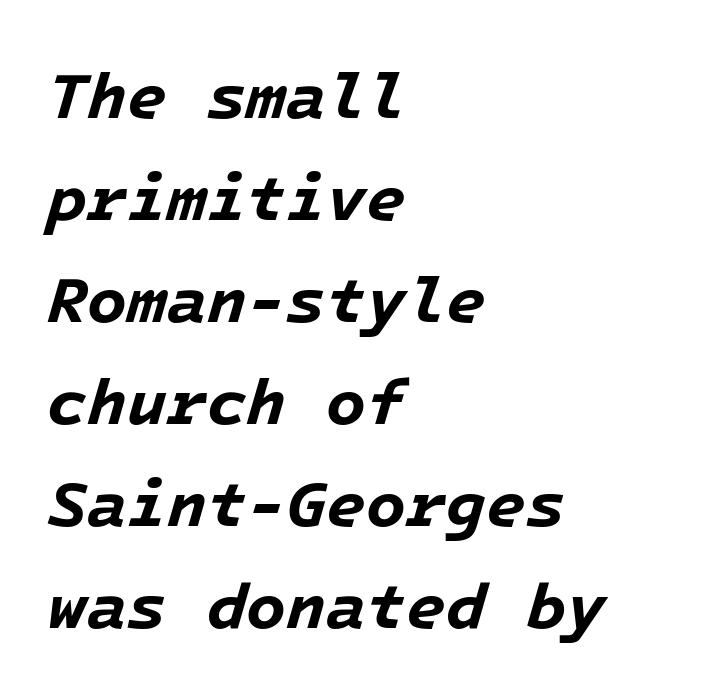
Q: Is the text bold? A: Yes.
Q: Is the text italic (slanted)? A: Yes, it leans right by about 16 degrees.
Q: Is the text underlined? A: No.
Q: How is the paragraph aligned? A: Left-aligned.
Q: Is the spacing between letters normal or unusually wide? A: Normal.
Q: Is the spacing between lines tight, normal or loose? A: Normal.
Q: Width (condensed, normal, or wide)? A: Normal.
Q: Stroke contrast? A: Low.
Q: x-height? A: Medium.
